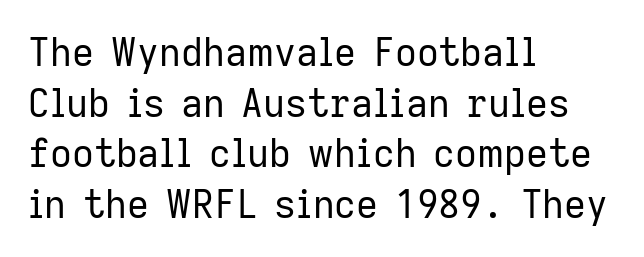
Each stroke keeps to a modest, everyday thickness or less. A student would call this left alignment; a typographer would say flush left, rag right. The words here are not underlined. Each letter keeps its own natural width here, so spacing adapts to shape.
